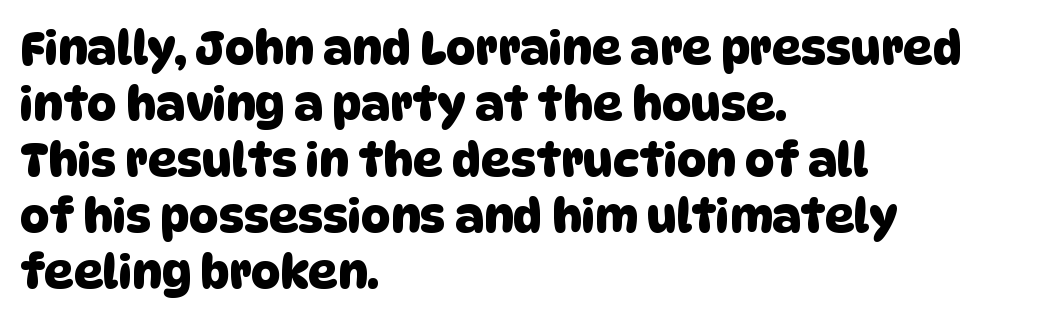
The image shows 46 px sans-serif type; set left-aligned, line spacing 1.22x, normal letter spacing, not underlined; low stroke contrast and a large x-height.
